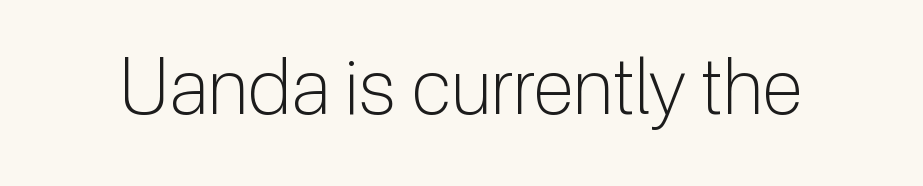
Q: Is the text bold? A: No.
Q: Is the text italic (slanted)? A: No, it is upright.
Q: Is the typeface a serif or a sans-serif typeface? A: Sans-serif.
Q: Is the text underlined? A: No.
Q: Is the spacing between letters normal or unusually wide? A: Normal.
Q: Width (condensed, normal, or wide)? A: Normal.
Q: Stroke contrast? A: Low.
Q: x-height? A: Medium.
Q: Monospaced? A: No.
